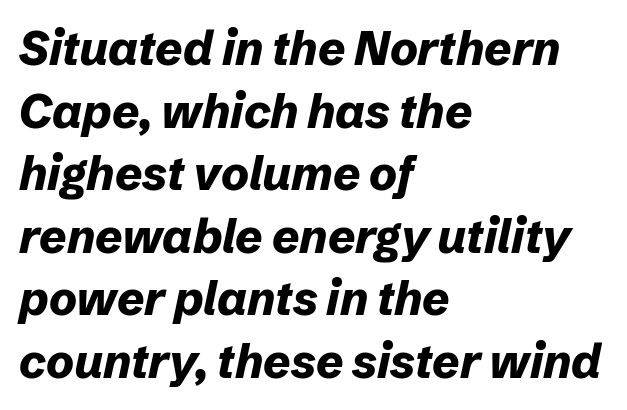
In terms of weight, the rendering is a true, heavy bold. Is there much room between lines? A standard amount, neither cramped nor airy. Compared with a centered layout, this one pins lines to the left instead. Do the characters align in a grid? No, the font is proportional. There's an unmistakable incline to the writing here.
